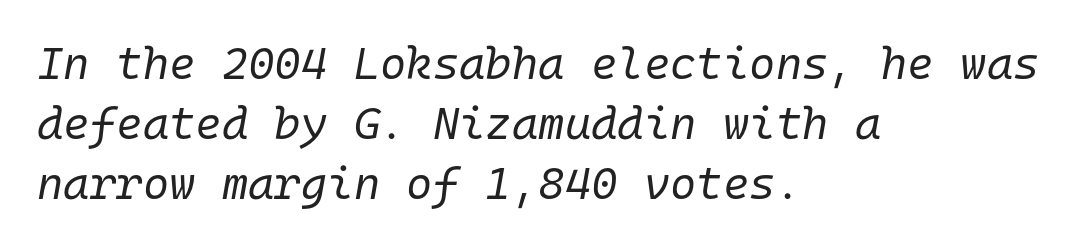
{"italic": "yes", "lean": "right", "slant_degrees": 10, "bold": "no", "weight": "regular", "width": "normal", "stroke_contrast": "low", "x_height": "medium", "monospaced": "yes", "underline": "no", "align": "left", "line_spacing": "normal", "line_spacing_ratio": 1.33, "letter_spacing": "normal", "letter_spacing_em": 0.0, "glyph_px": 45}
